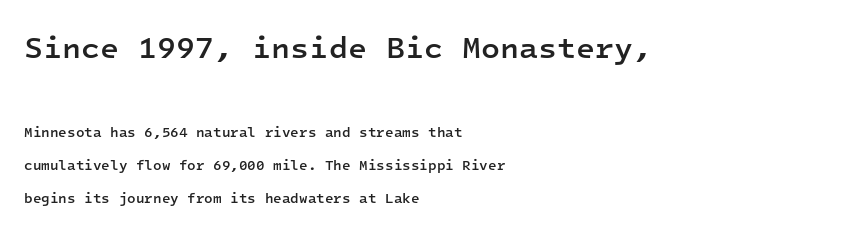
This sample uses an upright cut, with every glyph sitting square on the baseline. If you squint, the top block still reads clearly — it's the larger of the two. Letterform terminals end flat and unadorned throughout the passage. Is this a fixed-width face? Yes — each glyph sits in an identical cell.
